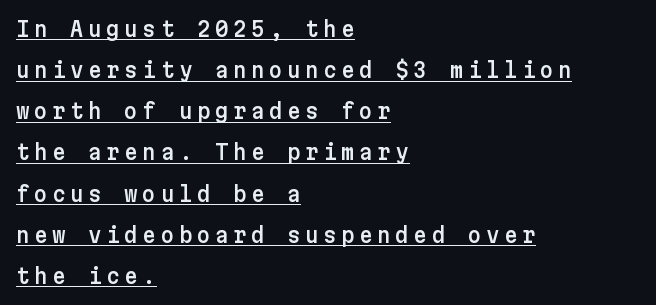
The image shows 21 px text type, upright; set left-aligned, loose line spacing (1.96x), unusually wide letter spacing (+0.21 em), underlined.
